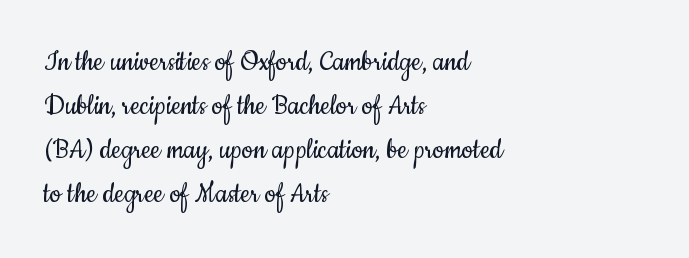
The image shows 32 px regular-weight, condensed sans-serif type; set left-aligned, normal line spacing (1.38x), normal letter spacing, not underlined; low stroke contrast and a small x-height.
